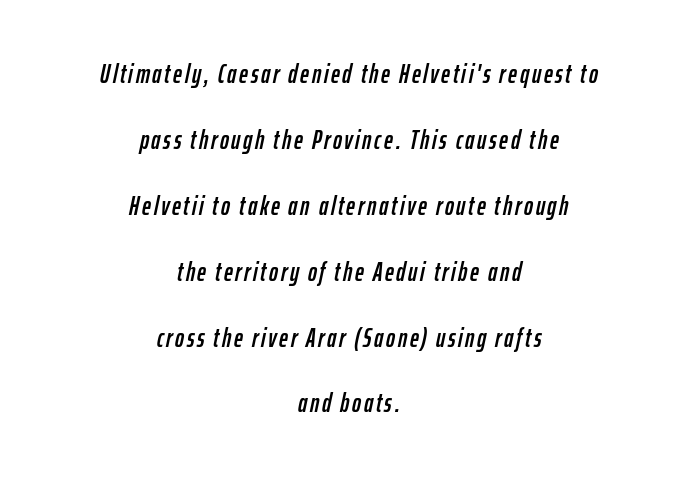
The typesetter chose a symmetrical, centered arrangement here. The space beneath each line is pristine and unruled. Whoever set this chose breathing room over compactness in the vertical rhythm. You can tell it's italic because the verticals aren't actually vertical.
